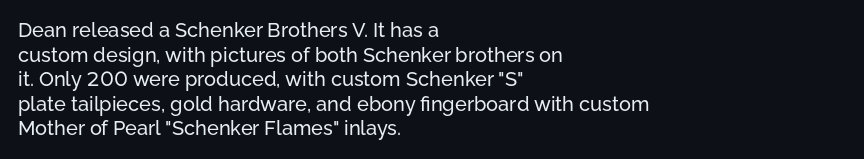
Here the glyphs are tracked normally, forming tight word shapes. The baseline area is clear. Ascenders rise straight up at ninety degrees. These lines stack with their left ends in a neat column.
